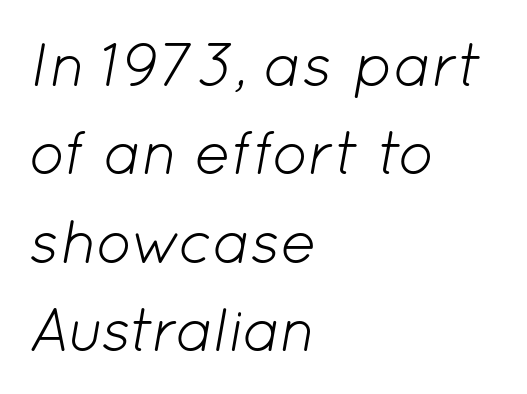
Q: Is the text bold? A: No.
Q: Is the text italic (slanted)? A: Yes, it leans right by about 12 degrees.
Q: Is the text underlined? A: No.
Q: How is the paragraph aligned? A: Left-aligned.
Q: Is the spacing between letters normal or unusually wide? A: Normal.
Q: Is the spacing between lines tight, normal or loose? A: Normal.
Q: Width (condensed, normal, or wide)? A: Normal.
Q: Stroke contrast? A: Low.
Q: x-height? A: Medium.
Q: Monospaced? A: No.
